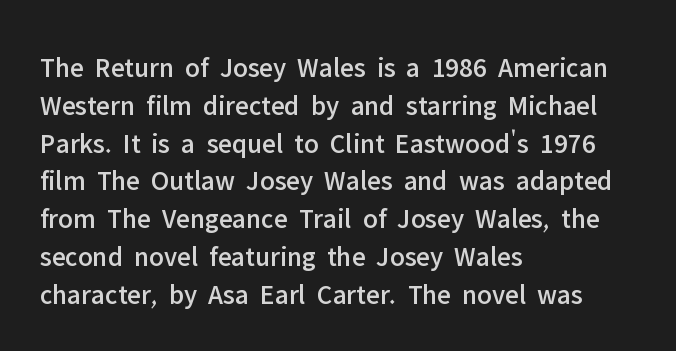
The image shows 28 px sans-serif type, upright; set left-aligned, normal line spacing (1.35x), normal letter spacing, not underlined; low stroke contrast and a medium x-height.
